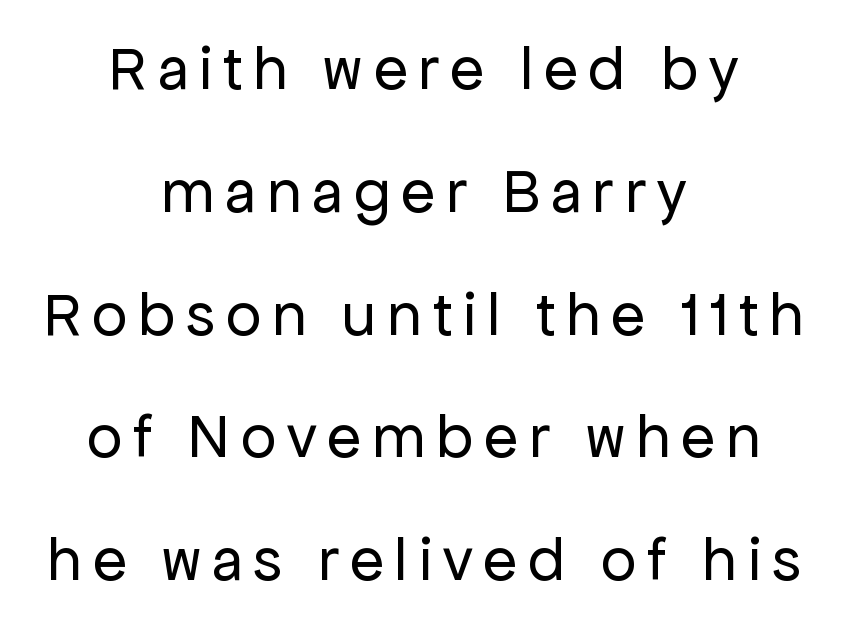
The image shows 62 px regular-weight sans-serif type, upright; set centered, loose line spacing (1.98x), not underlined; low stroke contrast and a medium x-height.
